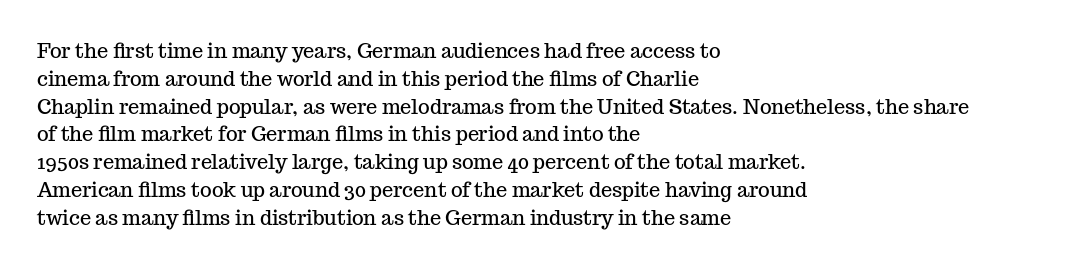
Q: Is the text italic (slanted)? A: No, it is upright.
Q: Is the text underlined? A: No.
Q: How is the paragraph aligned? A: Left-aligned.
Q: Is the spacing between letters normal or unusually wide? A: Normal.
Q: Is the spacing between lines tight, normal or loose? A: Normal.
